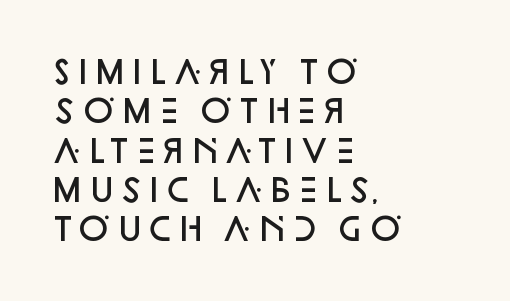
Q: Is the text bold? A: Semi-bold.
Q: Is the text italic (slanted)? A: No, it is upright.
Q: Is the typeface a serif or a sans-serif typeface? A: Sans-serif.
Q: Is the text underlined? A: No.
Q: How is the paragraph aligned? A: Left-aligned.
Q: Is the spacing between letters normal or unusually wide? A: Normal.
Q: Is the spacing between lines tight, normal or loose? A: Normal.
Q: Width (condensed, normal, or wide)? A: Normal.
Q: Stroke contrast? A: Low.
Q: x-height? A: Large.
Q: Monospaced? A: No.
